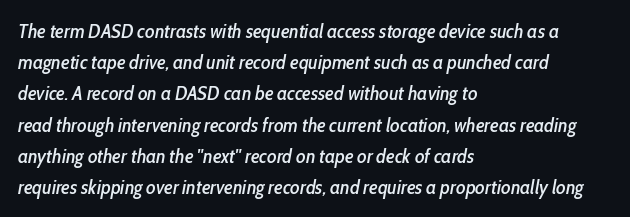
{"italic": "yes", "lean": "right", "slant_degrees": 10, "underline": "no", "align": "left", "line_spacing": "normal", "line_spacing_ratio": 1.56, "letter_spacing": "normal", "letter_spacing_em": 0.0, "glyph_px": 20}
